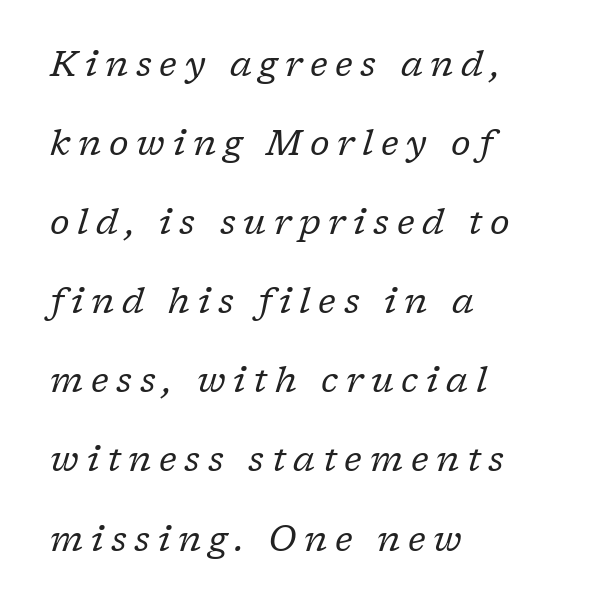
The image shows 35 px regular-weight serif type, italic (leaning right); set left-aligned, loose line spacing (2.26x), unusually wide letter spacing (+0.22 em), not underlined; low stroke contrast and a medium x-height.
